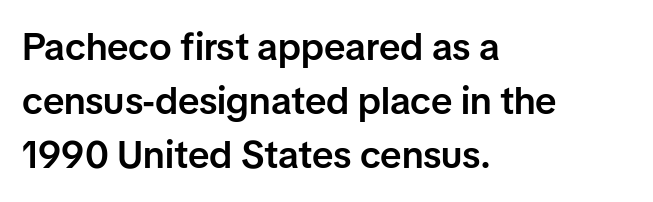
The image shows 38 px semibold sans-serif type, upright; set left-aligned, normal line spacing (1.42x), normal letter spacing, not underlined; low stroke contrast and a medium x-height.
